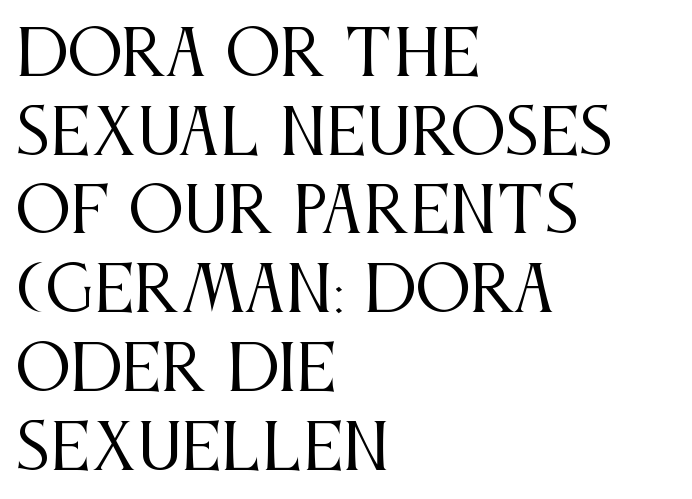
The image shows 62 px regular-weight, condensed serif type, upright; set left-aligned, normal line spacing (1.27x), normal letter spacing, not underlined; medium stroke contrast and a large x-height.
